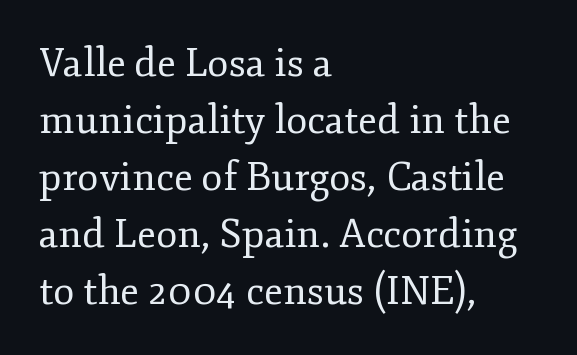
The image shows 39 px regular-weight serif type, upright; set left-aligned, normal line spacing (1.46x), normal letter spacing, not underlined; low stroke contrast and a small x-height.
